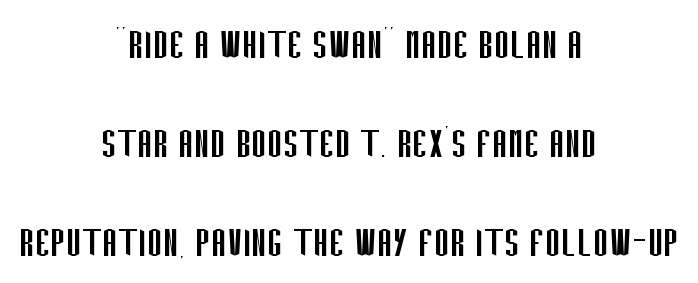
Caption: standard tracking, unaltered. Weight: not bold — regular or lighter. Italic: no, the glyphs are upright roman. Unmarked baselines from the first word to the last. Is the block centered? Yes — each line is placed symmetrically about the middle.
